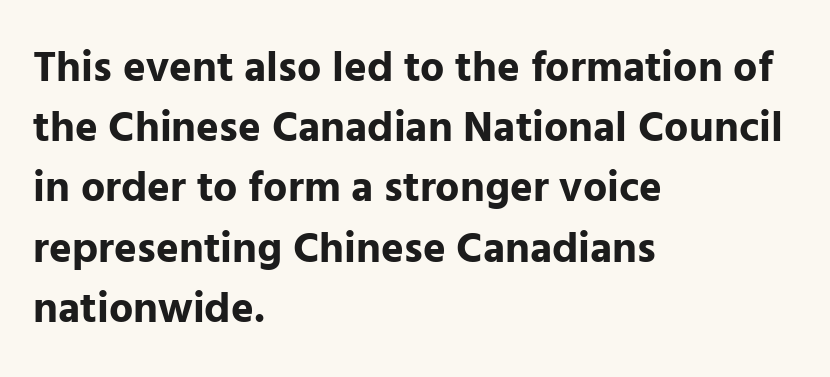
The sample has been set heavy, in full bold. It's the straight-up-and-down kind of type. The glyphs are unaccompanied by any horizontal stroke below them. These lines are rendered in a variable-pitch font.
